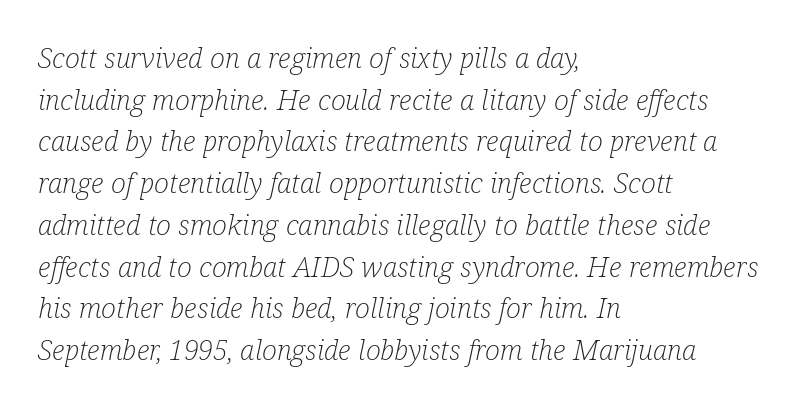
{"serif": "yes", "italic": "yes", "lean": "right", "slant_degrees": 12, "bold": "no", "weight": "light", "width": "condensed", "stroke_contrast": "low", "x_height": "medium", "monospaced": "no", "underline": "no", "align": "left", "line_spacing": "normal", "line_spacing_ratio": 1.49, "letter_spacing": "normal", "letter_spacing_em": 0.0, "glyph_px": 28}
